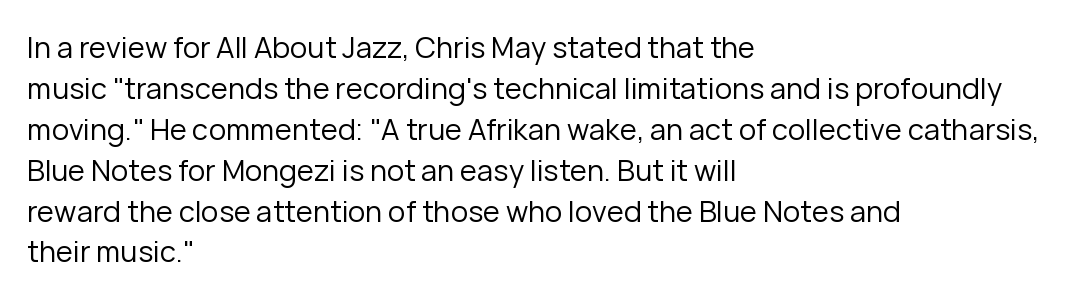
Stroke mass is kept to a normal reading level or below. Summary of vertical rhythm: regular, with standard interline spacing. The letterforms sit shoulder to shoulder at normal distance. Do the characters align in a grid? No, the font is proportional. Unlike a traditional serif, this face leaves its strokes unadorned. Italic? Not at all — the glyphs are vertical.
